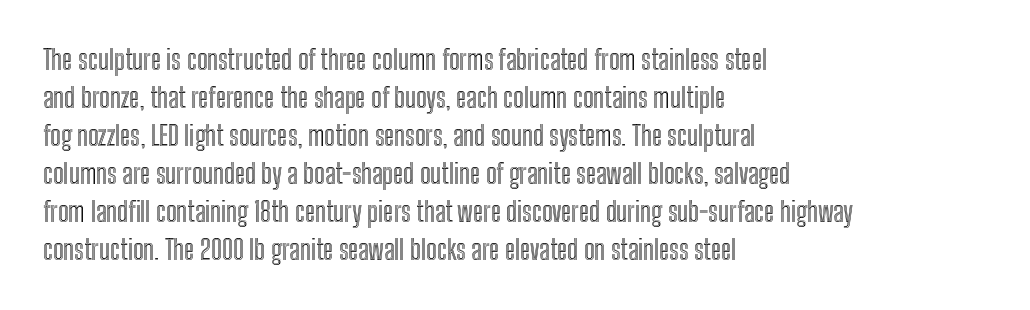
Q: Is the text italic (slanted)? A: No, it is upright.
Q: Is the text underlined? A: No.
Q: How is the paragraph aligned? A: Left-aligned.
Q: Is the spacing between letters normal or unusually wide? A: Normal.
Q: Is the spacing between lines tight, normal or loose? A: Normal.
